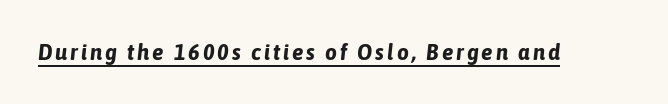
These lines were composed using italics. The rendering uses a bold face; every stroke is thick and dark. Does a line run under the words? Yes, clearly.
